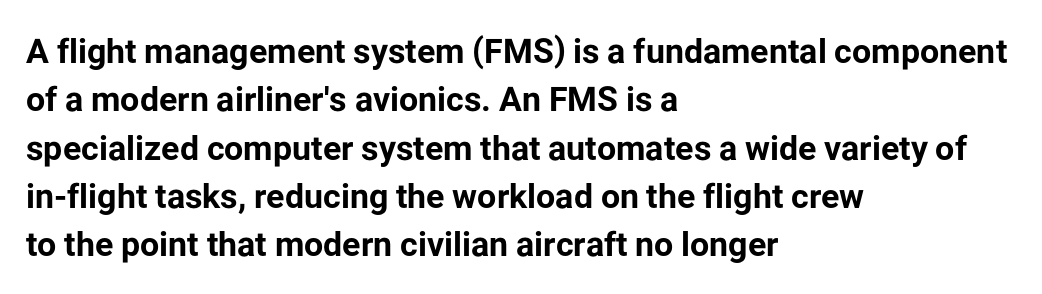
Clear beneath every line of the passage. Notice how descenders clear the ascenders below comfortably — that's standard leading. The letters carry no serifs — their stems end cleanly without finishing strokes. This is heavy type, rendered in bold. Does the copy run flush right? No — it runs flush left.
